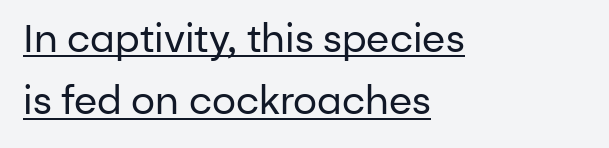
The image shows 38 px regular-weight sans-serif type, upright; set left-aligned, normal line spacing (1.64x), normal letter spacing, underlined; low stroke contrast and a medium x-height.
